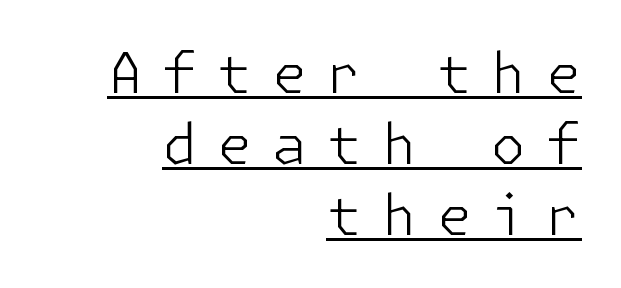
The text was rendered using a sans face with plain stroke endings. This is the regular roman posture of the typeface. Observe the wide spacing: letters keep a clear distance from each other. The weight tops out at a normal text grade. Horizontal bands of white between lines are of average thickness.
